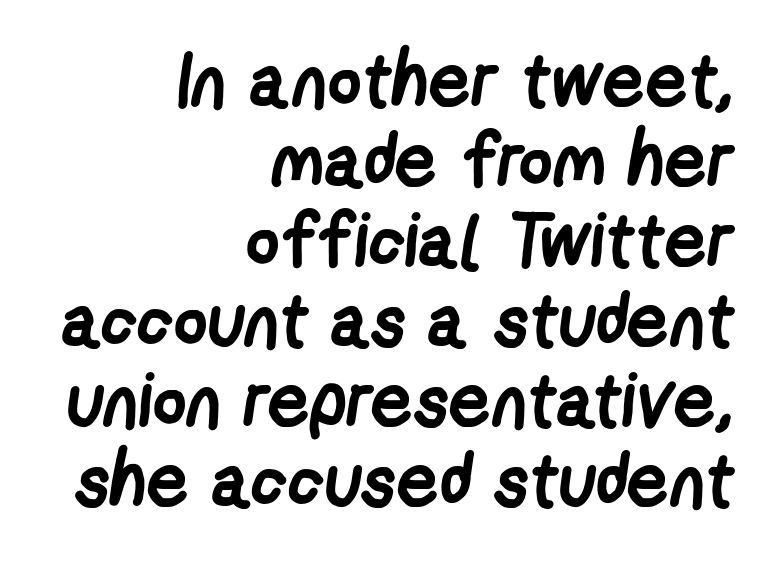
{"serif": "no", "bold": "yes", "weight": "semibold", "width": "condensed", "stroke_contrast": "low", "x_height": "medium", "monospaced": "no", "underline": "no", "align": "right", "line_spacing": "tight", "line_spacing_ratio": 1.08, "letter_spacing": "normal", "letter_spacing_em": 0.0, "glyph_px": 74}
